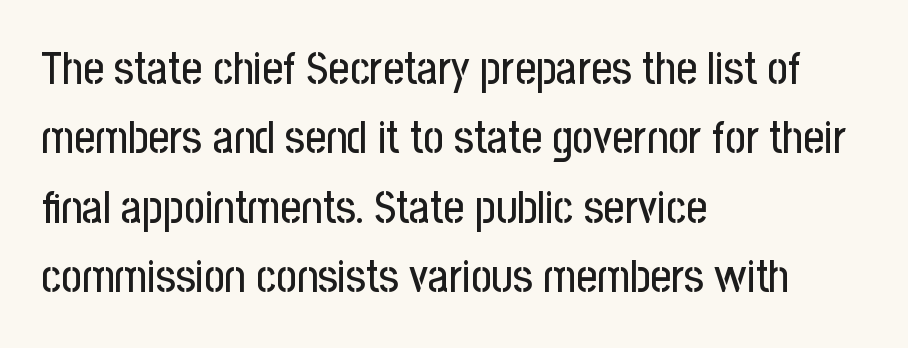
Q: Is the text italic (slanted)? A: No, it is upright.
Q: Is the typeface a serif or a sans-serif typeface? A: Sans-serif.
Q: Is the text underlined? A: No.
Q: How is the paragraph aligned? A: Left-aligned.
Q: Is the spacing between letters normal or unusually wide? A: Normal.
Q: Is the spacing between lines tight, normal or loose? A: Normal.
Q: Width (condensed, normal, or wide)? A: Condensed.
Q: Stroke contrast? A: Low.
Q: x-height? A: Medium.
Q: Monospaced? A: No.
